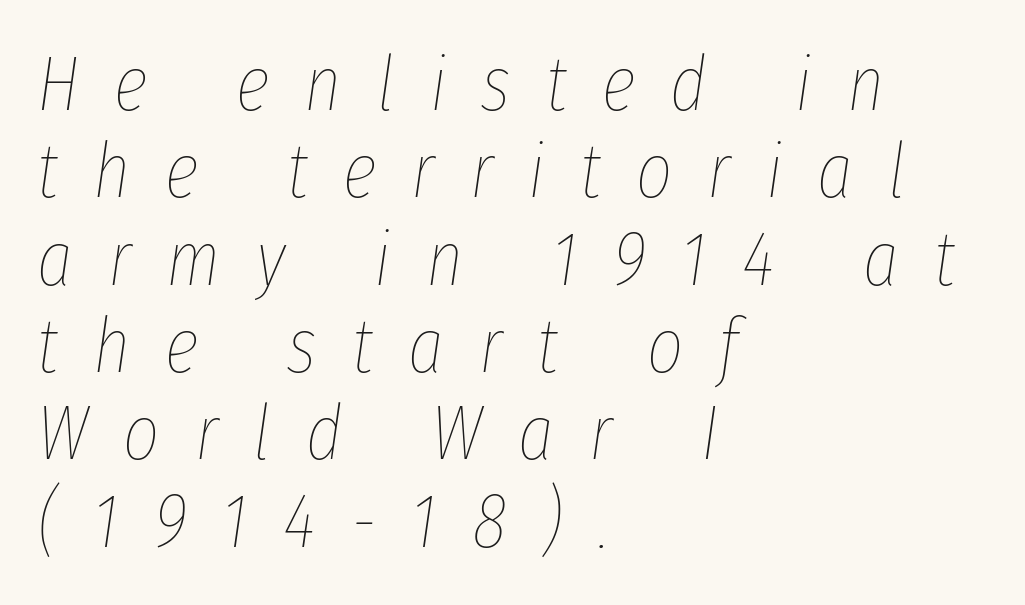
{"italic": "yes", "lean": "right", "slant_degrees": 8, "bold": "no", "weight": "thin", "width": "condensed", "stroke_contrast": "low", "x_height": "medium", "monospaced": "no", "underline": "no", "align": "left", "line_spacing": "tight", "line_spacing_ratio": 1.12, "letter_spacing": "wide", "letter_spacing_em": 0.45, "glyph_px": 78}
